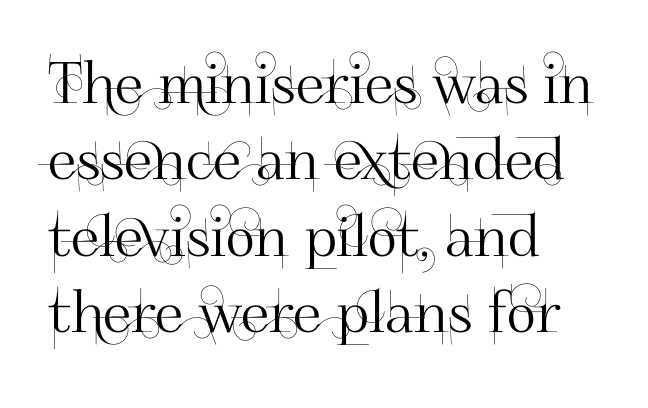
Q: Is the text italic (slanted)? A: No, it is upright.
Q: Is the typeface a serif or a sans-serif typeface? A: Sans-serif.
Q: Is the text underlined? A: No.
Q: How is the paragraph aligned? A: Left-aligned.
Q: Is the spacing between letters normal or unusually wide? A: Normal.
Q: Is the spacing between lines tight, normal or loose? A: Normal.
Q: Width (condensed, normal, or wide)? A: Normal.
Q: Stroke contrast? A: High.
Q: x-height? A: Small.
Q: Monospaced? A: No.
